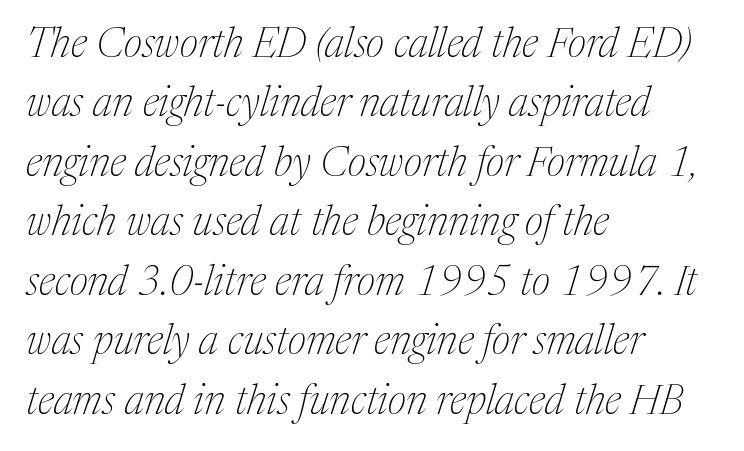
The weight tops out at a normal text grade. A typesetter would call this zero additional tracking. The ragged edge is on the right, which tells us the setting is flush left. You could not count columns in this text — the font is proportionally spaced.
